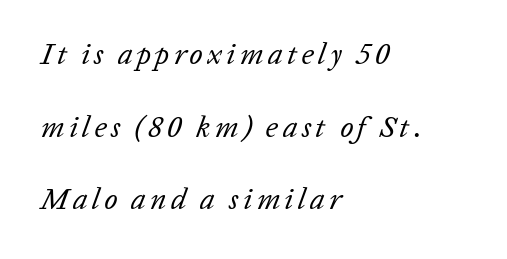
Notice how the passage keeps a crisp vertical edge on the left only. Notice how the stems are inclined rather than vertical — that's the hallmark of italics. Weight: not bold — regular or lighter. Successive baselines arrive slowly, with a big drop between each.
